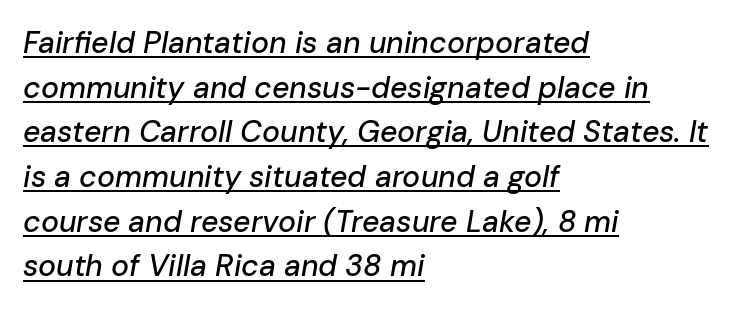
Q: Is the text italic (slanted)? A: Yes, it leans right by about 10 degrees.
Q: Is the text underlined? A: Yes.
Q: How is the paragraph aligned? A: Left-aligned.
Q: Is the spacing between letters normal or unusually wide? A: Normal.
Q: Is the spacing between lines tight, normal or loose? A: Normal.
Q: Width (condensed, normal, or wide)? A: Normal.
Q: Stroke contrast? A: Low.
Q: x-height? A: Medium.
Q: Monospaced? A: No.
